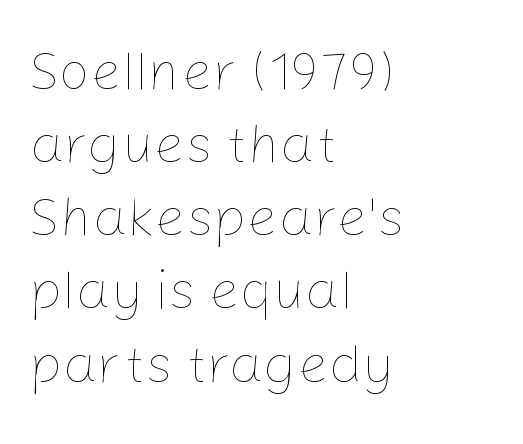
Vertical strokes here are truly vertical. Line starts are locked; line ends wander. Looks like regular typesetting: each glyph gets only the width it needs. Horizontal bands of white between lines are of average thickness. Default kerning and tracking; the words read as compact shapes.
